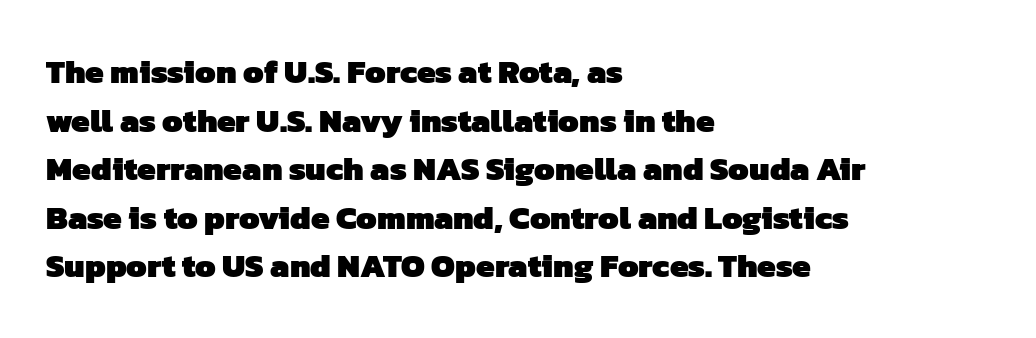
Q: Is the text bold? A: Yes.
Q: Is the typeface a serif or a sans-serif typeface? A: Sans-serif.
Q: Is the text underlined? A: No.
Q: How is the paragraph aligned? A: Left-aligned.
Q: Is the spacing between letters normal or unusually wide? A: Normal.
Q: Is the spacing between lines tight, normal or loose? A: Normal.
Q: Width (condensed, normal, or wide)? A: Normal.
Q: Stroke contrast? A: Low.
Q: x-height? A: Medium.
Q: Monospaced? A: No.
